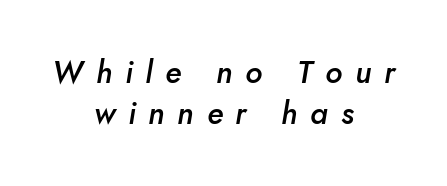
Bold? Not quite — semibold, heavier than regular but stopping short. Compared with typical body copy, the letter spacing here is much looser. Casual observation: everything's sitting right in the middle. Normally led — the rows are evenly, conventionally spaced.
